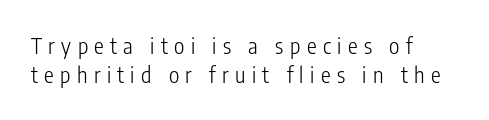
The image shows 22 px text type, upright; set left-aligned, normal line spacing (1.32x), unusually wide letter spacing (+0.29 em), not underlined.
